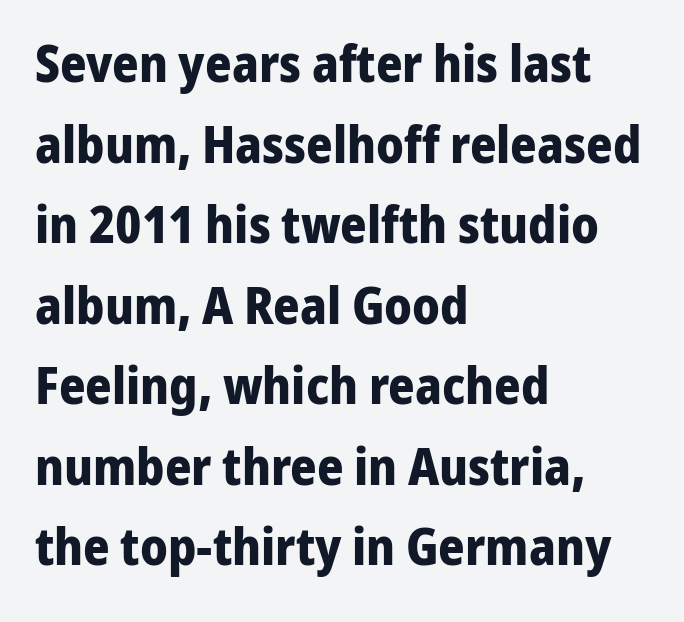
The image shows 51 px bold sans-serif type, upright; set left-aligned, normal line spacing (1.58x), normal letter spacing, not underlined; low stroke contrast and a medium x-height.
